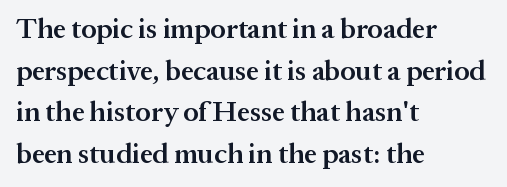
The image shows 28 px semibold serif type, upright; set left-aligned, normal line spacing (1.49x), normal letter spacing, not underlined; medium stroke contrast and a medium x-height.
